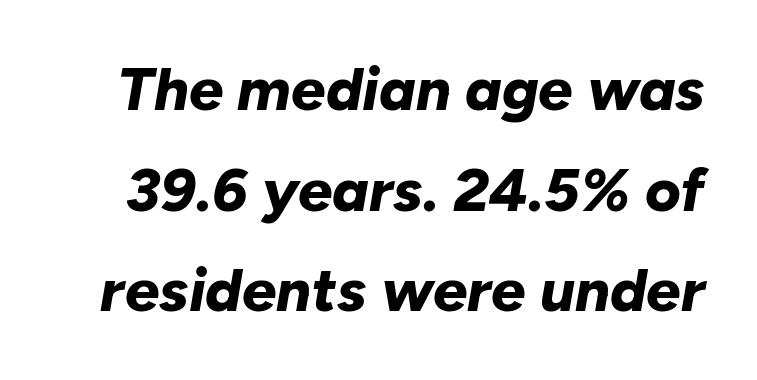
The image shows 61 px bold type, italic (leaning right); set normal line spacing (1.65x), normal letter spacing, not underlined; low stroke contrast and a medium x-height.
